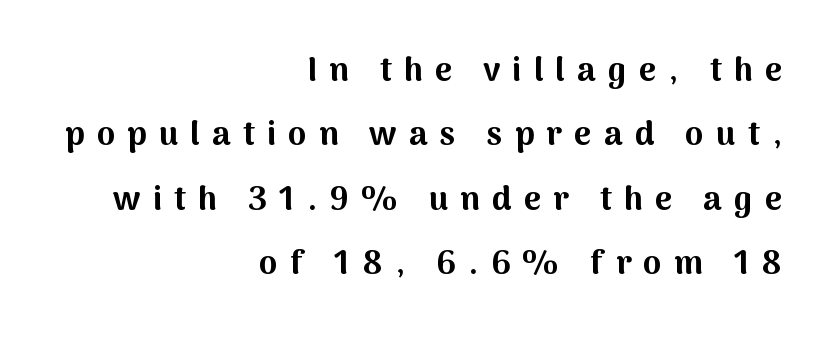
This rendering widens character spacing well past its baseline value. Vertical strokes here are truly vertical. The typesetter chose a ragged-left arrangement here. The text was rendered using a sans face with plain stroke endings. Plenty of ink on the page — the face is bold. Varying glyph widths throughout — classic text-font behaviour.
